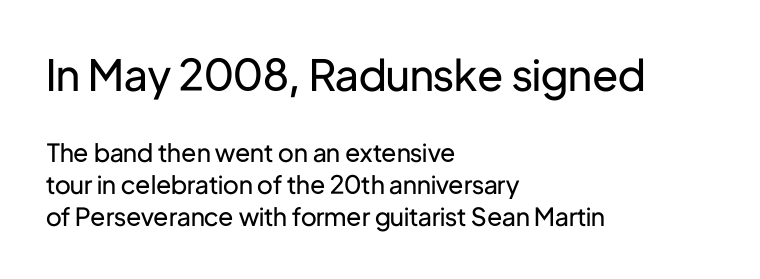
The image shows 43 px regular-weight sans-serif type, upright; set left-aligned, normal line spacing (1.29x), normal letter spacing, not underlined; the first (top) block is 1.72x larger; low stroke contrast and a medium x-height.
